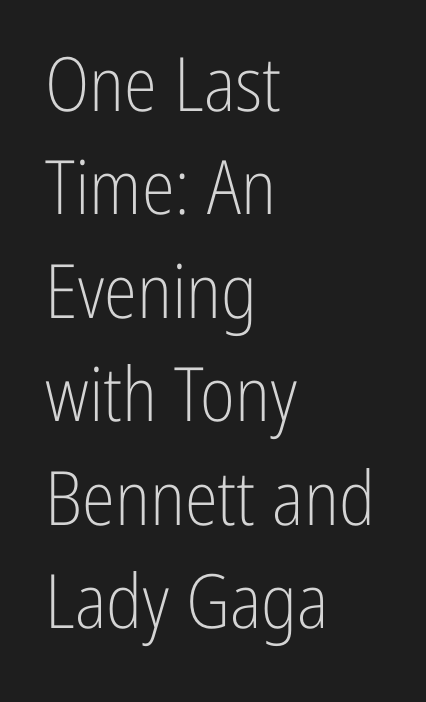
The image shows 75 px light, condensed sans-serif type, upright; set left-aligned, normal line spacing (1.38x), normal letter spacing, not underlined; low stroke contrast and a medium x-height.
